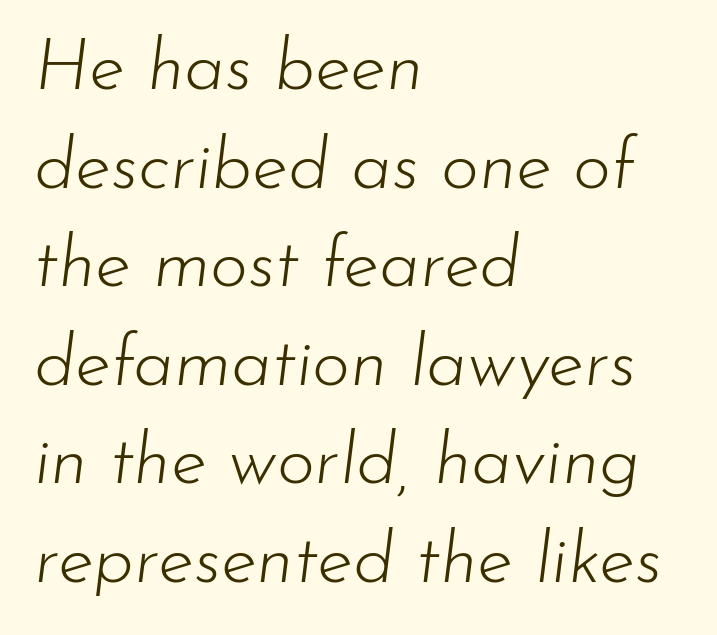
{"italic": "yes", "lean": "right", "slant_degrees": 7, "bold": "no", "weight": "light", "width": "normal", "stroke_contrast": "low", "x_height": "small", "monospaced": "no", "underline": "no", "align": "left", "line_spacing": "normal", "line_spacing_ratio": 1.35, "letter_spacing": "normal", "letter_spacing_em": 0.0, "glyph_px": 73}
